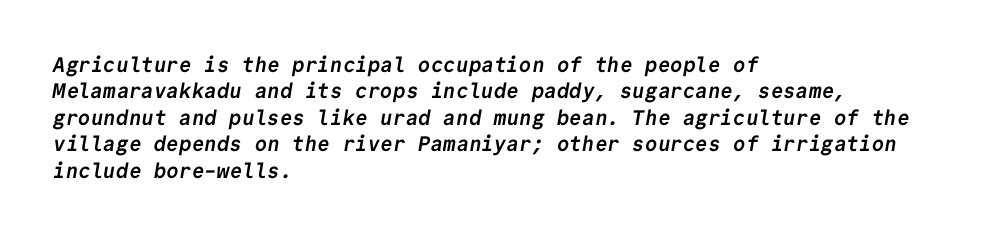
{"bold": "yes", "underline": "no", "align": "left", "line_spacing": "normal", "line_spacing_ratio": 1.26, "letter_spacing": "normal", "letter_spacing_em": 0.0, "glyph_px": 21}
